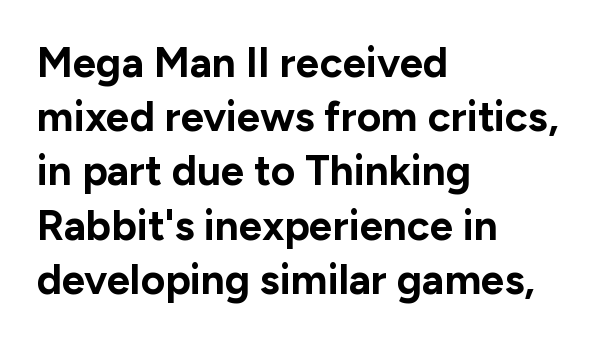
The image shows 42 px bold sans-serif type, upright; set left-aligned, normal line spacing (1.29x), normal letter spacing, not underlined; low stroke contrast and a medium x-height.
